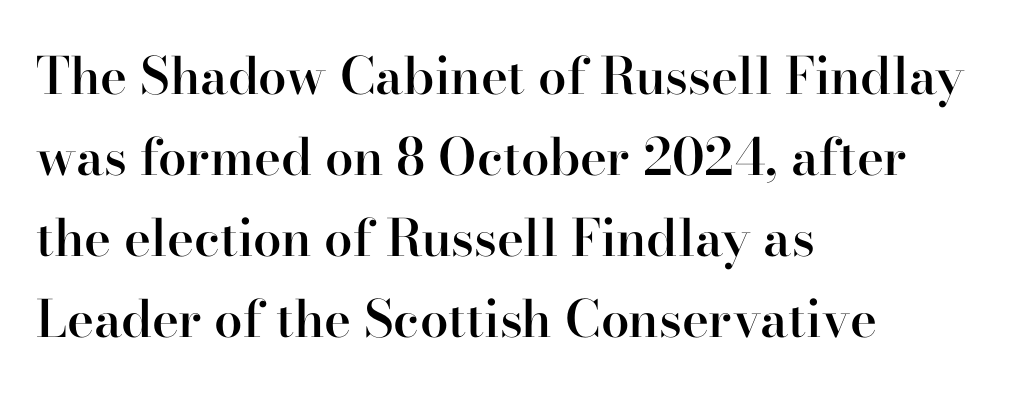
Q: Is the text bold? A: Semi-bold.
Q: Is the text italic (slanted)? A: No, it is upright.
Q: Is the typeface a serif or a sans-serif typeface? A: Serif.
Q: Is the text underlined? A: No.
Q: How is the paragraph aligned? A: Left-aligned.
Q: Is the spacing between letters normal or unusually wide? A: Normal.
Q: Is the spacing between lines tight, normal or loose? A: Normal.
Q: Width (condensed, normal, or wide)? A: Normal.
Q: Stroke contrast? A: High.
Q: x-height? A: Small.
Q: Monospaced? A: No.
